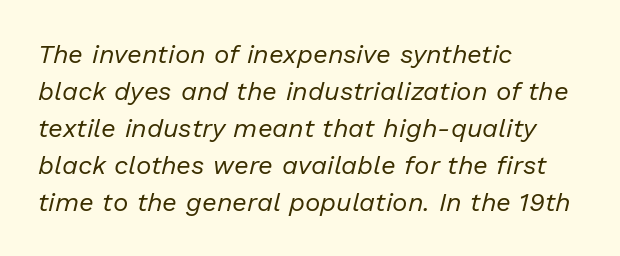
{"italic": "yes", "lean": "right", "slant_degrees": 13, "bold": "no", "underline": "no", "align": "left", "line_spacing": "normal", "line_spacing_ratio": 1.42, "letter_spacing": "normal", "letter_spacing_em": 0.0, "glyph_px": 26}
